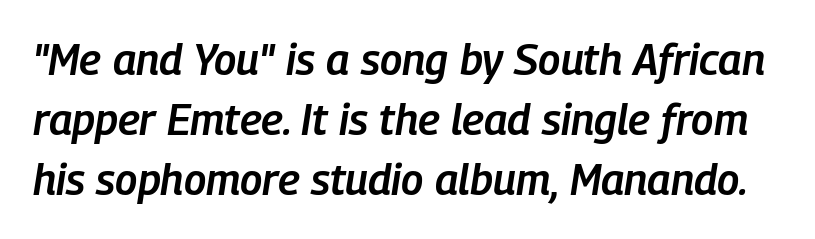
The image shows 43 px semibold, condensed type, italic (leaning right); set normal line spacing (1.4x), normal letter spacing, not underlined; low stroke contrast and a medium x-height.
